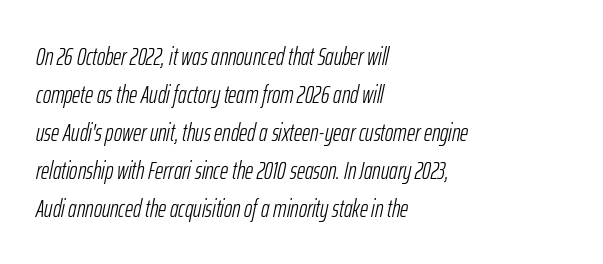
Q: Is the text bold? A: No.
Q: Is the text italic (slanted)? A: Yes, it leans right by about 12 degrees.
Q: Is the text underlined? A: No.
Q: How is the paragraph aligned? A: Left-aligned.
Q: Is the spacing between letters normal or unusually wide? A: Normal.
Q: Is the spacing between lines tight, normal or loose? A: Normal.
